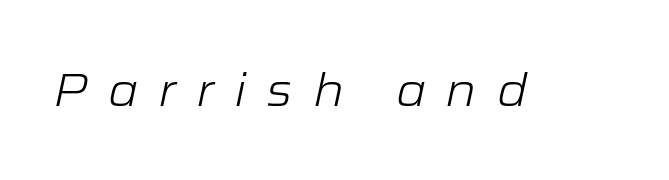
Honestly, the letter spacing is so wide it's the main thing you notice. The strip under each line holds only bare page. Would a proofreader flag this as italicized? Yes. No chunkiness to these letters — they're not bold. The letters advance in unequal steps, a hallmark of proportional type.
